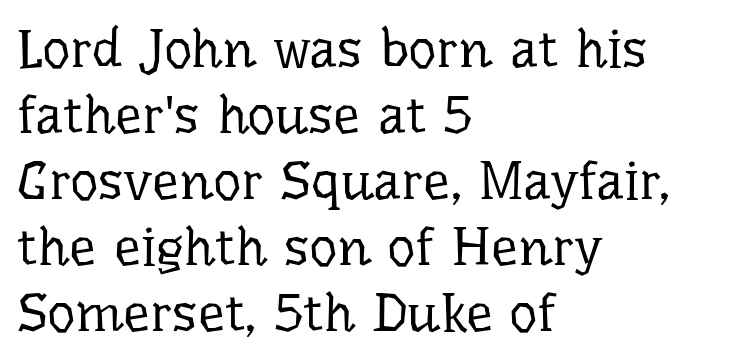
{"serif": "yes", "italic": "no", "bold": "no", "weight": "regular", "width": "normal", "stroke_contrast": "low", "x_height": "medium", "monospaced": "no", "underline": "no", "align": "left", "line_spacing_ratio": 1.22, "letter_spacing": "normal", "letter_spacing_em": 0.0, "glyph_px": 54}
